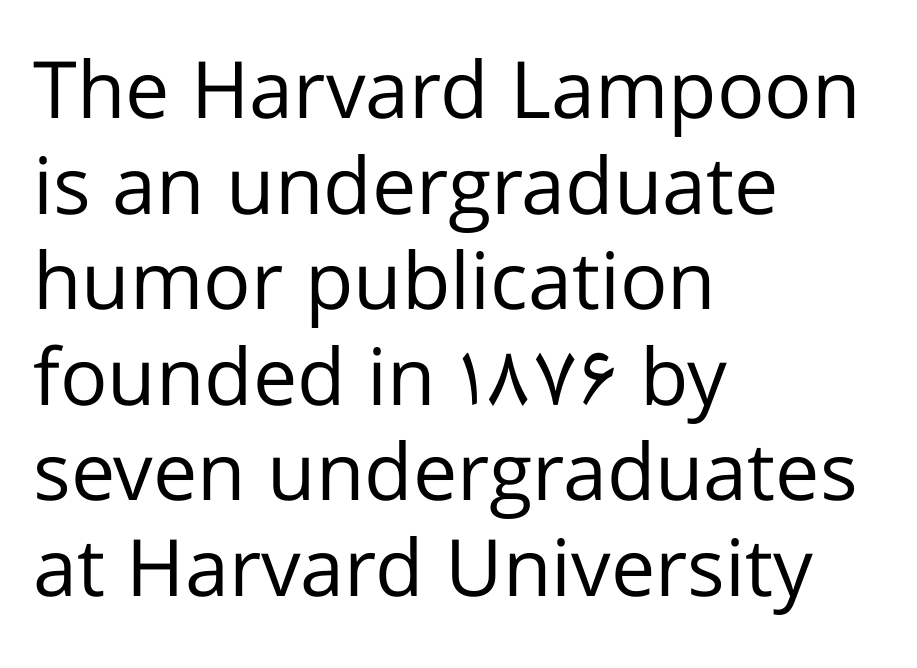
This rendering employs a face without finishing strokes, i.e., a sans-serif. Words appear dense and cohesive because spacing is normal. These lines were composed using upright roman letters. Spacing verdict: proportional, widths tailored to each character.
